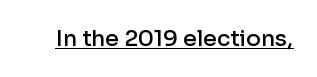
Typesetter's note: demi weight, one step under bold. This sample uses plain, unmodified letter spacing. Honestly, the underline is the first thing you notice here. A typesetter would mark this as roman, not italic.
